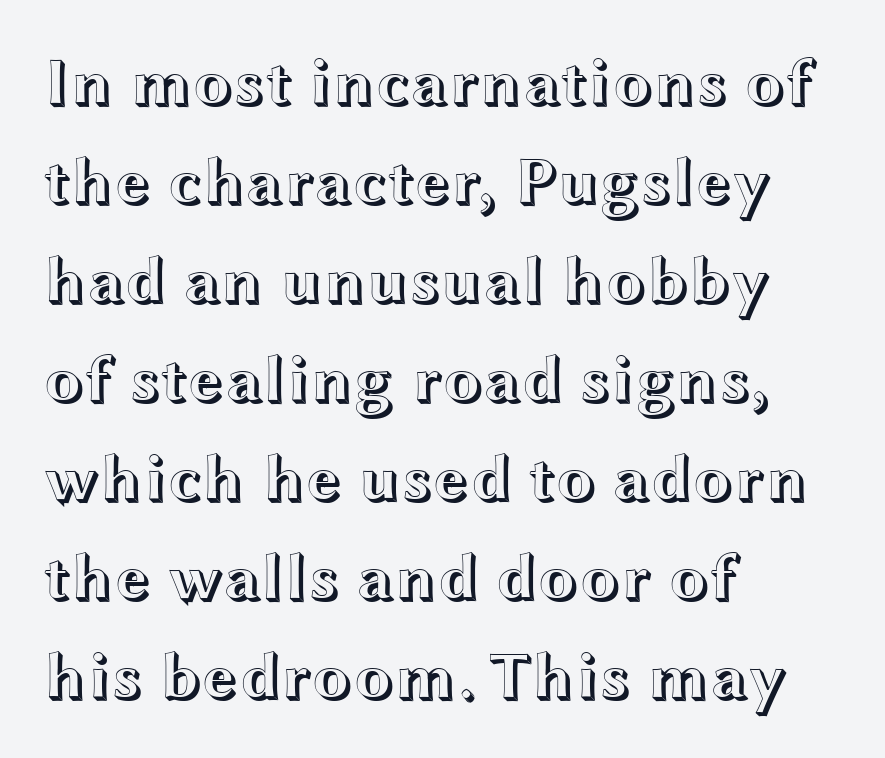
The image shows 66 px wide type, upright; set left-aligned, normal line spacing (1.5x), normal letter spacing, not underlined; a medium x-height.
